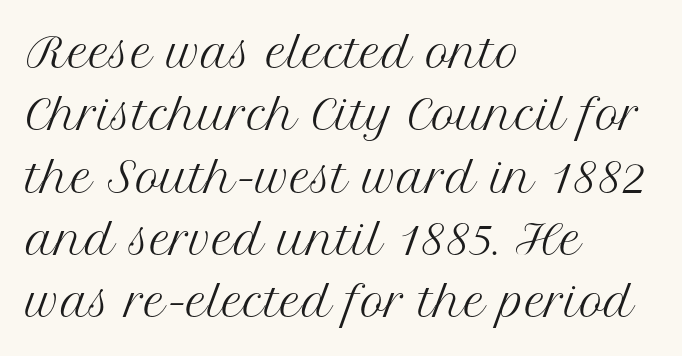
{"serif": "yes", "bold": "no", "weight": "regular", "width": "normal", "stroke_contrast": "medium", "x_height": "medium", "monospaced": "no", "underline": "no", "align": "left", "line_spacing": "normal", "line_spacing_ratio": 1.52, "letter_spacing": "normal", "letter_spacing_em": 0.0, "glyph_px": 41}
